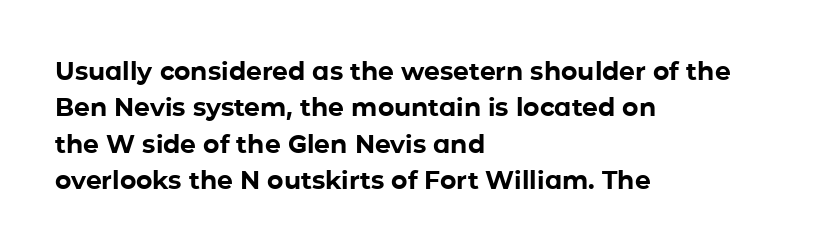
The image shows 25 px bold type, upright; set left-aligned, normal line spacing (1.46x), normal letter spacing, not underlined.
